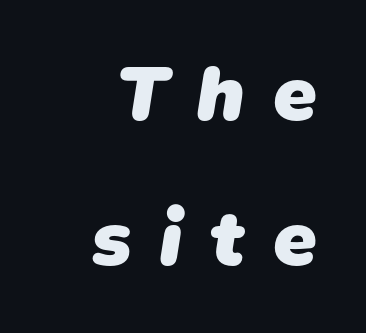
Q: Is the text bold? A: Yes.
Q: Is the typeface a serif or a sans-serif typeface? A: Sans-serif.
Q: Is the text underlined? A: No.
Q: How is the paragraph aligned? A: Right-aligned.
Q: Is the spacing between letters normal or unusually wide? A: Unusually wide.
Q: Width (condensed, normal, or wide)? A: Normal.
Q: Stroke contrast? A: Low.
Q: x-height? A: Medium.
Q: Monospaced? A: No.
